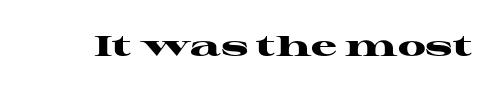
Every character sits straight up, as roman type does. The gap between lines stays unmarked. These lines keep a tight, regular rhythm from letter to letter. Varying glyph widths throughout — classic text-font behaviour.
